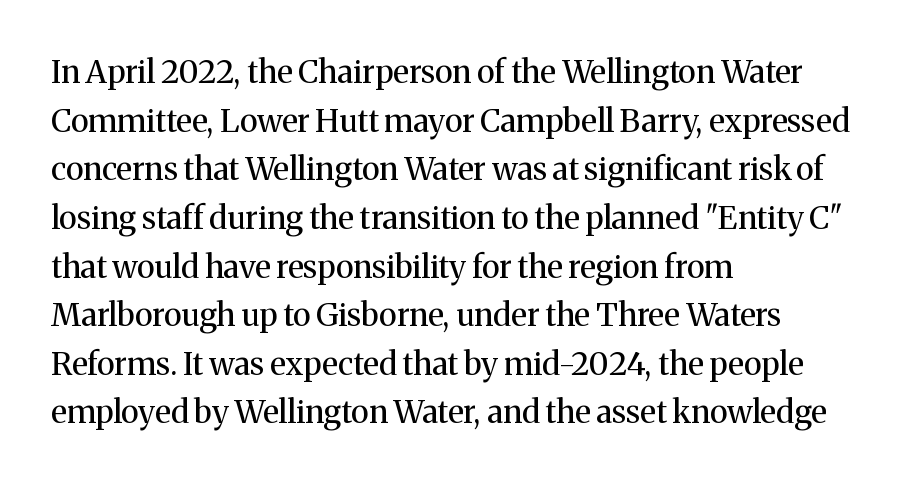
Q: Is the text bold? A: No.
Q: Is the text italic (slanted)? A: No, it is upright.
Q: Is the typeface a serif or a sans-serif typeface? A: Serif.
Q: Is the text underlined? A: No.
Q: How is the paragraph aligned? A: Left-aligned.
Q: Is the spacing between letters normal or unusually wide? A: Normal.
Q: Is the spacing between lines tight, normal or loose? A: Normal.
Q: Width (condensed, normal, or wide)? A: Normal.
Q: Stroke contrast? A: Medium.
Q: x-height? A: Medium.
Q: Monospaced? A: No.
